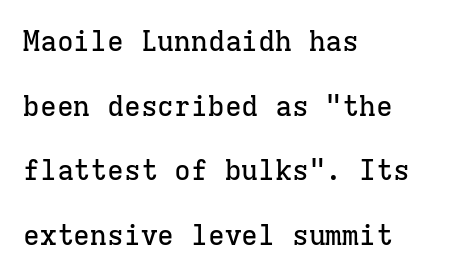
Q: Is the text italic (slanted)? A: No, it is upright.
Q: Is the typeface a serif or a sans-serif typeface? A: Serif.
Q: Is the text underlined? A: No.
Q: How is the paragraph aligned? A: Left-aligned.
Q: Is the spacing between letters normal or unusually wide? A: Normal.
Q: Is the spacing between lines tight, normal or loose? A: Loose.
Q: Width (condensed, normal, or wide)? A: Normal.
Q: Stroke contrast? A: Low.
Q: x-height? A: Medium.
Q: Monospaced? A: Yes.
